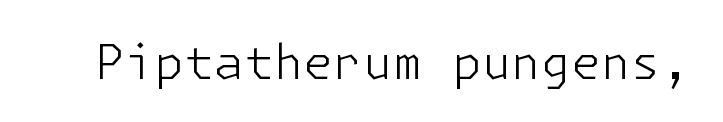
{"serif": "no", "italic": "no", "bold": "no", "weight": "light", "width": "normal", "stroke_contrast": "low", "x_height": "medium", "underline": "no", "letter_spacing": "normal", "letter_spacing_em": 0.0, "glyph_px": 48}
